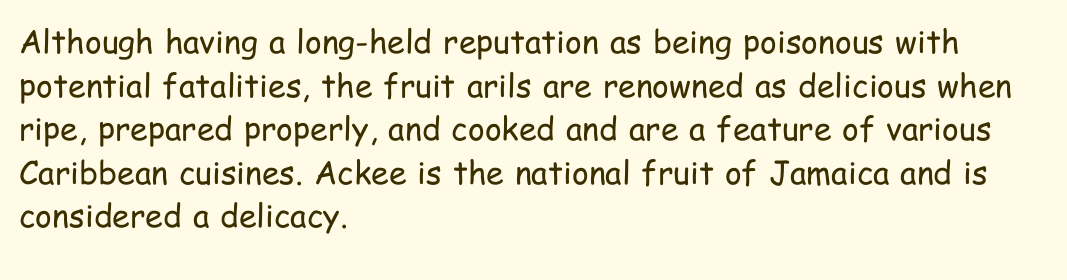
Q: Is the text bold? A: No.
Q: Is the text italic (slanted)? A: No, it is upright.
Q: Is the typeface a serif or a sans-serif typeface? A: Sans-serif.
Q: Is the text underlined? A: No.
Q: How is the paragraph aligned? A: Left-aligned.
Q: Is the spacing between letters normal or unusually wide? A: Normal.
Q: Is the spacing between lines tight, normal or loose? A: Normal.
Q: Width (condensed, normal, or wide)? A: Condensed.
Q: Stroke contrast? A: Low.
Q: x-height? A: Medium.
Q: Monospaced? A: No.
